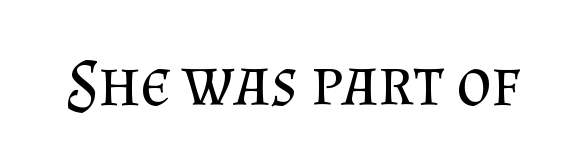
Q: Is the text bold? A: No.
Q: Is the text italic (slanted)? A: No, it is upright.
Q: Is the typeface a serif or a sans-serif typeface? A: Serif.
Q: Is the text underlined? A: No.
Q: Is the spacing between letters normal or unusually wide? A: Normal.
Q: Width (condensed, normal, or wide)? A: Normal.
Q: Stroke contrast? A: Medium.
Q: x-height? A: Small.
Q: Monospaced? A: No.
